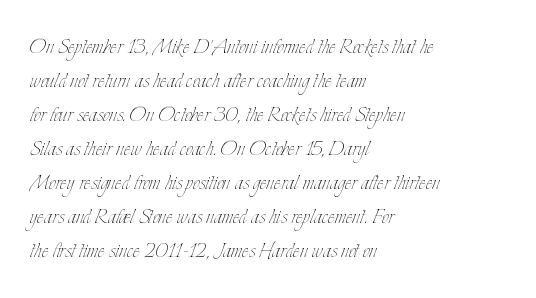
Descenders are the only things crossing below the line. All the whitespace from short lines collects on the right. The letters sit at their default tracking, neither squeezed nor spread.
